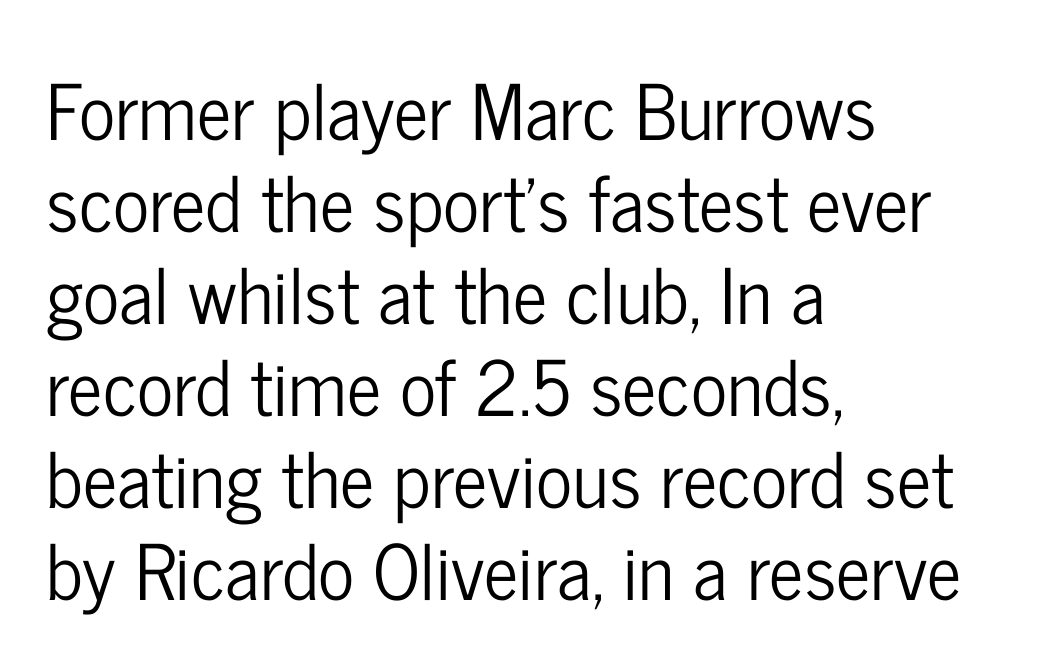
Q: Is the text italic (slanted)? A: No, it is upright.
Q: Is the typeface a serif or a sans-serif typeface? A: Sans-serif.
Q: Is the text underlined? A: No.
Q: How is the paragraph aligned? A: Left-aligned.
Q: Is the spacing between letters normal or unusually wide? A: Normal.
Q: Width (condensed, normal, or wide)? A: Condensed.
Q: Stroke contrast? A: Low.
Q: x-height? A: Medium.
Q: Monospaced? A: No.
